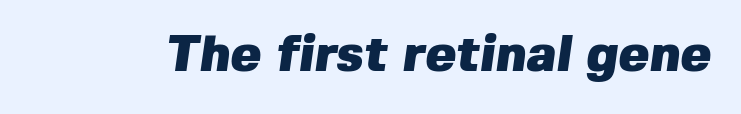
{"serif": "no", "bold": "yes", "weight": "heavy", "width": "normal", "stroke_contrast": "low", "x_height": "medium", "monospaced": "no", "underline": "no", "letter_spacing": "normal", "letter_spacing_em": 0.0, "glyph_px": 51}
